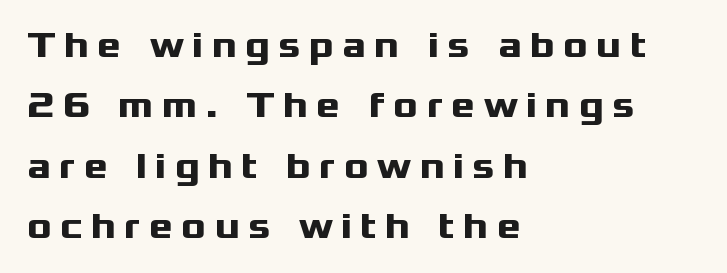
{"serif": "no", "italic": "no", "bold": "yes", "weight": "heavy", "width": "wide", "stroke_contrast": "medium", "x_height": "medium", "monospaced": "no", "underline": "no", "align": "left", "line_spacing": "normal", "line_spacing_ratio": 1.63, "letter_spacing": "wide", "letter_spacing_em": 0.22, "glyph_px": 37}
